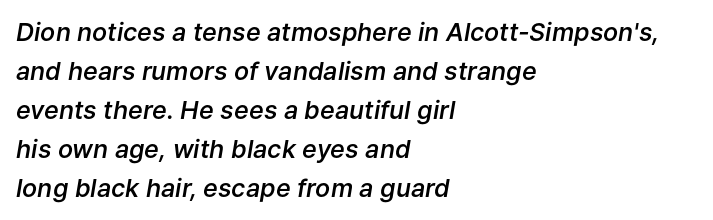
{"italic": "yes", "lean": "right", "slant_degrees": 9, "bold": "semi", "underline": "no", "align": "left", "line_spacing": "normal", "line_spacing_ratio": 1.56, "letter_spacing": "normal", "letter_spacing_em": 0.0, "glyph_px": 25}
